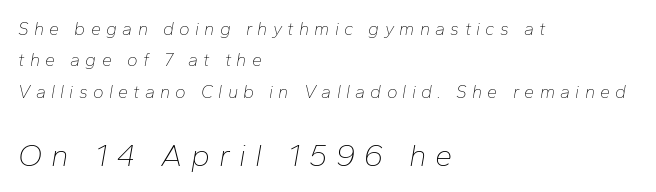
This rendering uses left alignment, leaving the right contour irregular. Do the characters align in a grid? No, the font is proportional. A light-to-regular cut is what we see here. There is plenty of visible air inserted between adjacent glyphs. The rendering applies a slant to the glyphs.
